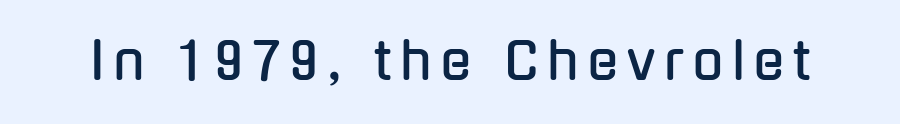
Q: Is the text italic (slanted)? A: No, it is upright.
Q: Is the typeface a serif or a sans-serif typeface? A: Sans-serif.
Q: Is the text underlined? A: No.
Q: Width (condensed, normal, or wide)? A: Condensed.
Q: Stroke contrast? A: Low.
Q: x-height? A: Medium.
Q: Monospaced? A: No.
